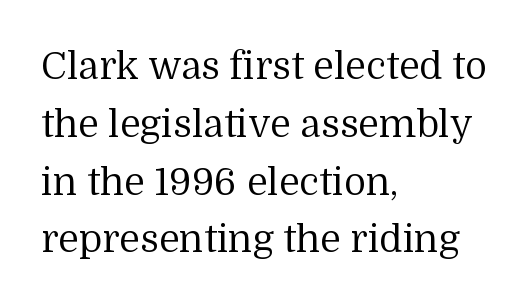
In terms of posture, this sample is upright. Is the letter spacing exaggerated? No — it looks like the ordinary default. Here the designer chose a conventional face with non-uniform glyph widths. The rag falls on the right side of this text block. Notice how descenders clear the ascenders below comfortably — that's standard leading.
